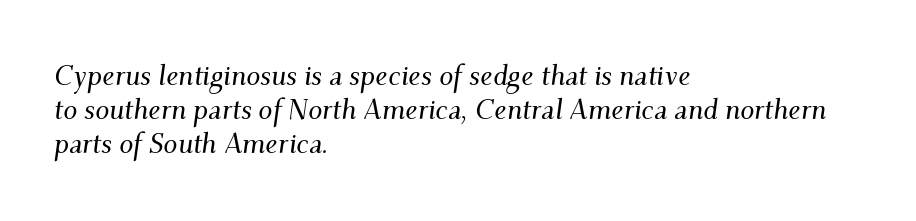
Q: Is the text italic (slanted)? A: Yes, it leans right by about 9 degrees.
Q: Is the typeface a serif or a sans-serif typeface? A: Serif.
Q: Is the text underlined? A: No.
Q: How is the paragraph aligned? A: Left-aligned.
Q: Is the spacing between letters normal or unusually wide? A: Normal.
Q: Width (condensed, normal, or wide)? A: Normal.
Q: Stroke contrast? A: Medium.
Q: x-height? A: Small.
Q: Monospaced? A: No.
